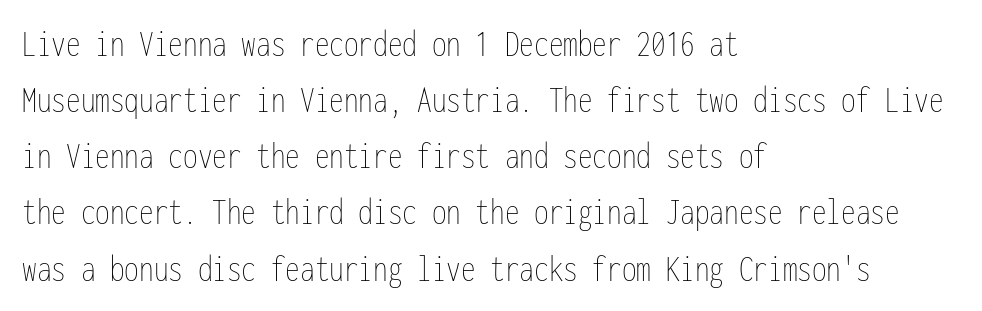
Q: Is the text bold? A: No.
Q: Is the text italic (slanted)? A: No, it is upright.
Q: Is the text underlined? A: No.
Q: How is the paragraph aligned? A: Left-aligned.
Q: Is the spacing between letters normal or unusually wide? A: Normal.
Q: Is the spacing between lines tight, normal or loose? A: Normal.
Q: Width (condensed, normal, or wide)? A: Condensed.
Q: Stroke contrast? A: Low.
Q: x-height? A: Medium.
Q: Monospaced? A: Yes.
